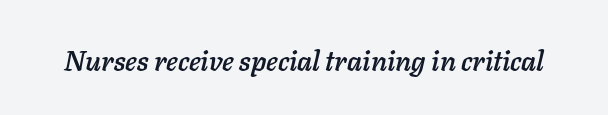
Note the varied advance widths — an 'i' is clearly narrower than an 'm'. The typography opts for an oblique posture over an upright one. Descenders hang freely into open space. The face used here is rendered with its standard letterfit.
